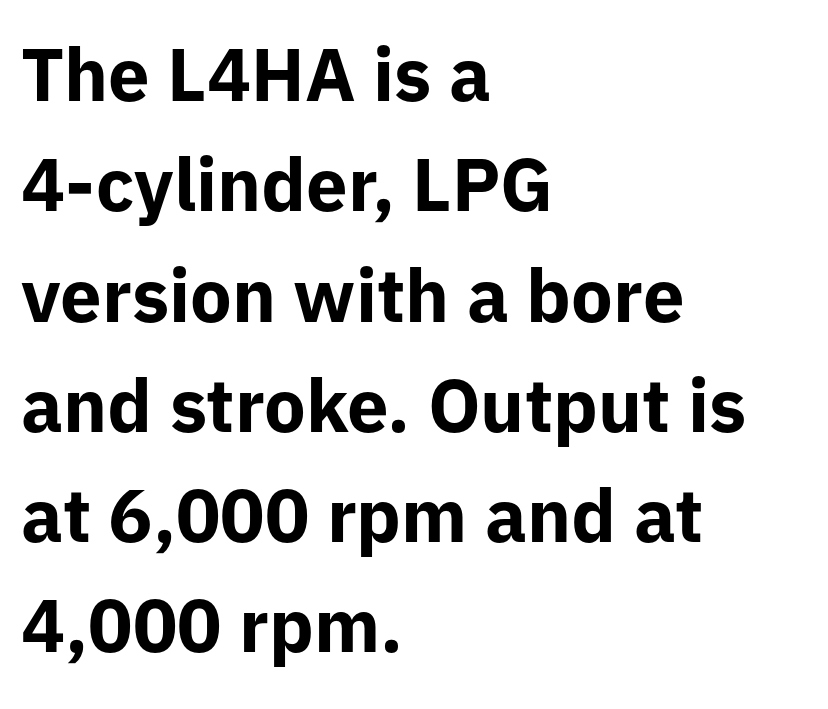
The image shows 74 px bold sans-serif type, upright; set left-aligned, normal line spacing (1.49x), normal letter spacing, not underlined; low stroke contrast and a medium x-height.
